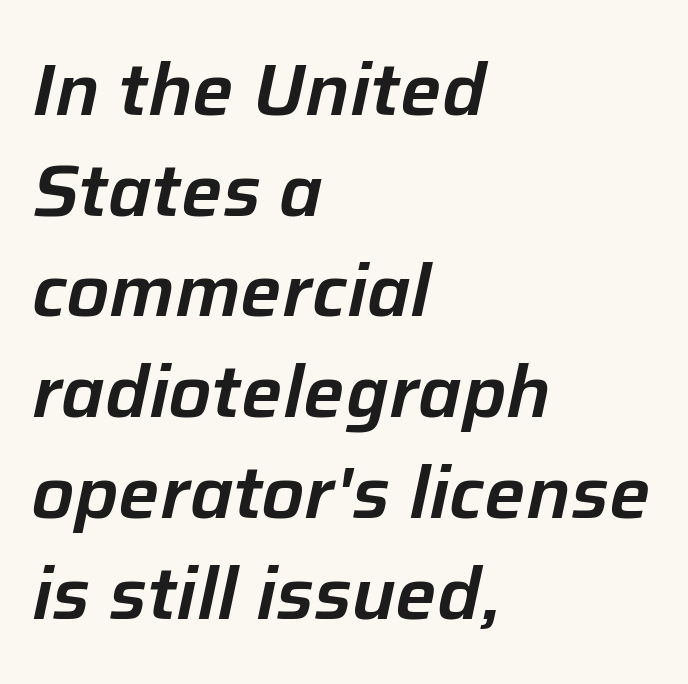
It's the slanting kind of type. In terms of leading, this rendering sits right in the middle. This rendering leaves character spacing at its baseline value. The baseline area is clear. Think of a printed novel: that variable character pitch is what you see here. Compared with a centered layout, this one pins lines to the left instead.
